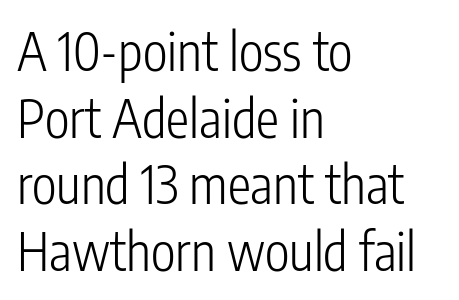
The image shows 52 px light, condensed sans-serif type, upright; set left-aligned, normal line spacing (1.28x), normal letter spacing, not underlined; low stroke contrast and a medium x-height.
